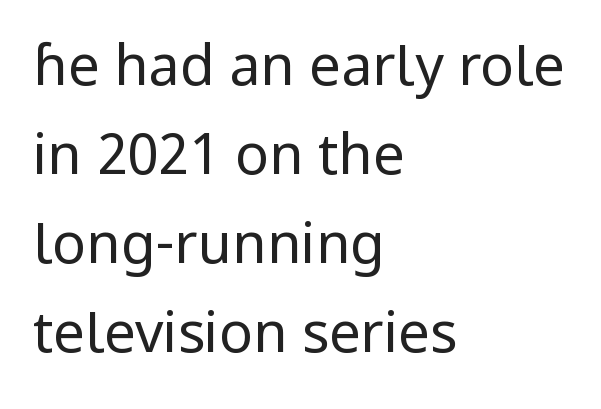
{"serif": "no", "italic": "no", "bold": "no", "weight": "regular", "width": "normal", "stroke_contrast": "low", "x_height": "medium", "monospaced": "no", "underline": "no", "align": "left", "line_spacing": "normal", "line_spacing_ratio": 1.59, "letter_spacing": "normal", "letter_spacing_em": 0.0, "glyph_px": 56}
